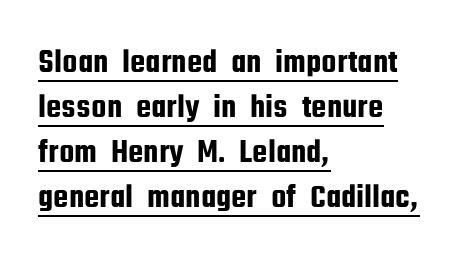
Q: Is the text italic (slanted)? A: No, it is upright.
Q: Is the typeface a serif or a sans-serif typeface? A: Sans-serif.
Q: Is the text underlined? A: Yes.
Q: How is the paragraph aligned? A: Left-aligned.
Q: Is the spacing between letters normal or unusually wide? A: Normal.
Q: Is the spacing between lines tight, normal or loose? A: Normal.
Q: Width (condensed, normal, or wide)? A: Condensed.
Q: Stroke contrast? A: Low.
Q: x-height? A: Medium.
Q: Monospaced? A: No.
